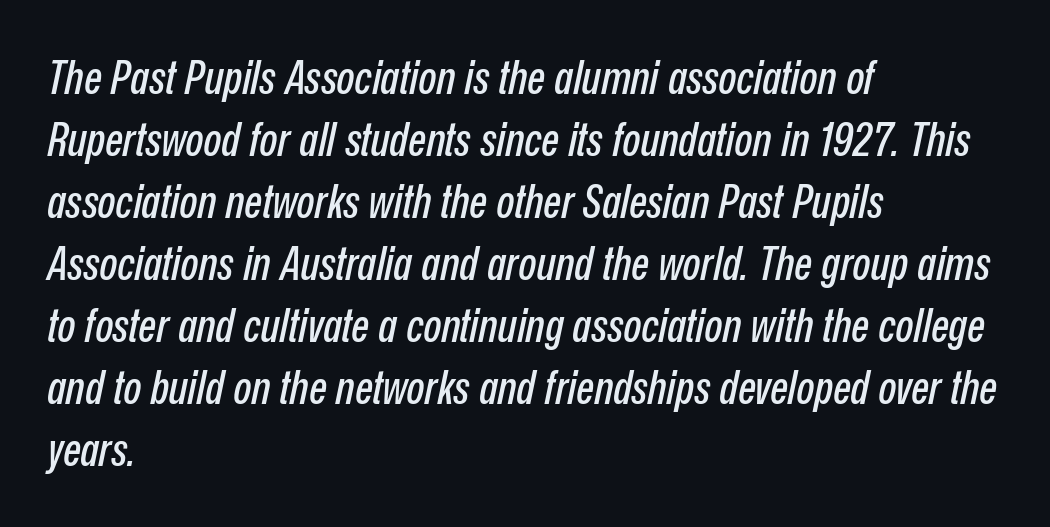
Emphasis-style slanted type is in use. This sample has the flowing, uneven cadence of proportional lettering. Letter spacing: default. Alignment: flush left. Beneath every word, the page is bare.
